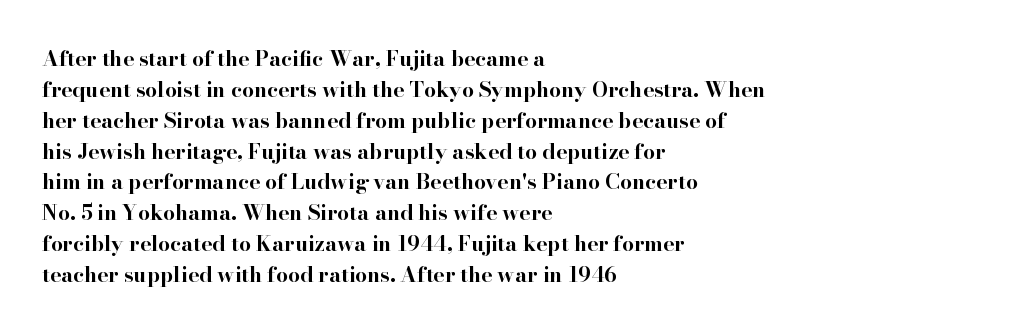
Posture: vertical. A classic flush-left, rag-right setting is used for this passage. Horizontal bands of white between lines are of average thickness. Each word holds together tightly as a unit, with standard inter-letter gaps. The font is running at its bold setting.
